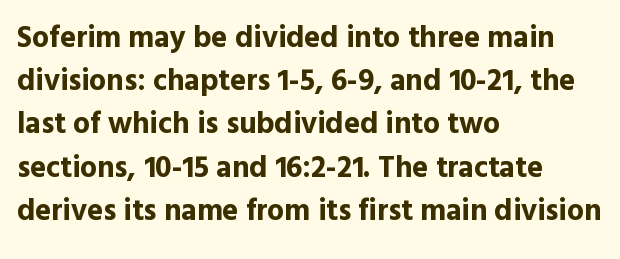
The image shows 30 px bold sans-serif type, upright; set left-aligned, normal line spacing (1.44x), normal letter spacing, not underlined; a medium x-height.
